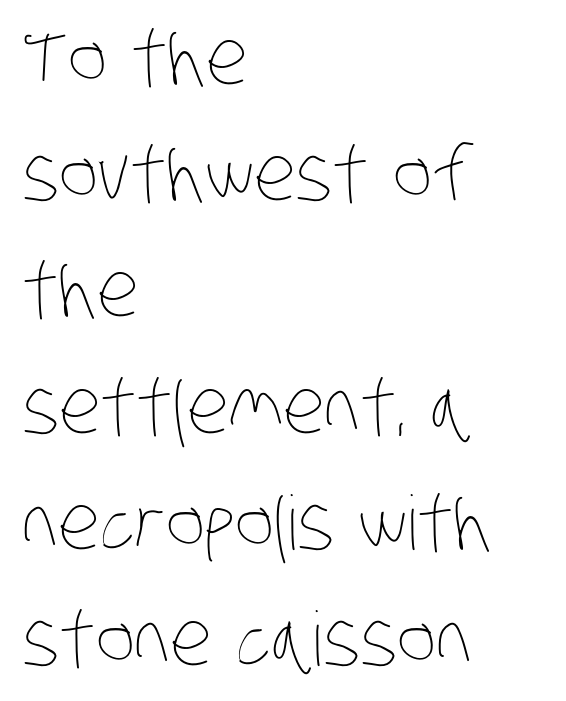
{"bold": "no", "weight": "thin", "width": "condensed", "stroke_contrast": "low", "x_height": "large", "monospaced": "no", "underline": "no", "align": "left", "line_spacing": "normal", "line_spacing_ratio": 1.55, "letter_spacing": "normal", "letter_spacing_em": 0.0, "glyph_px": 75}
